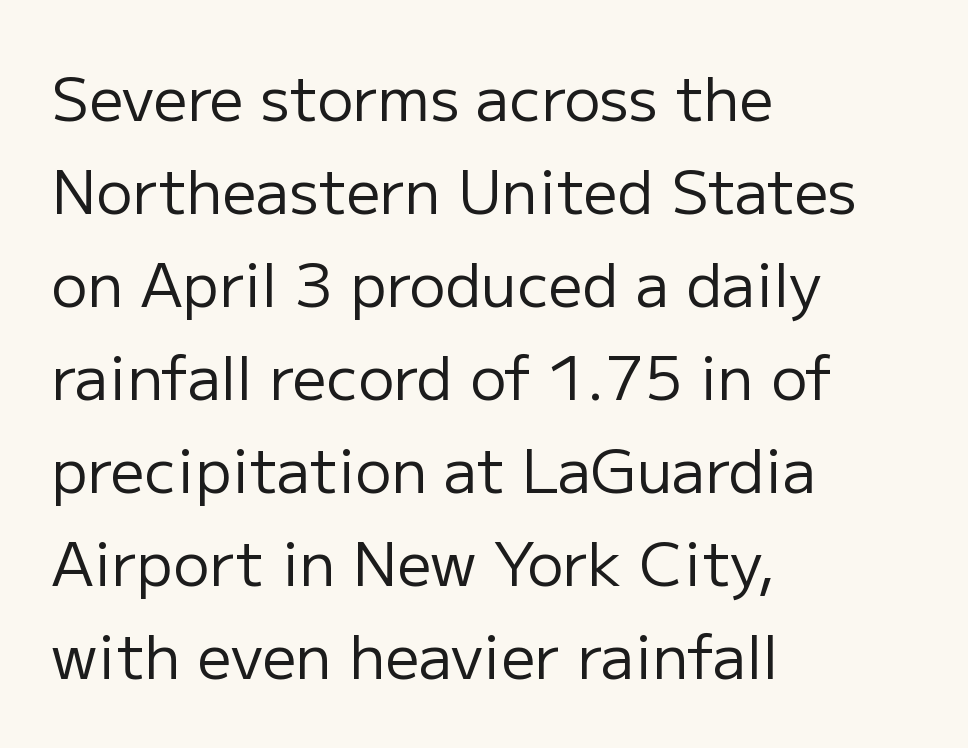
Lines of text with bare space underneath. Compared with typical paragraphs, the rows here are spaced about the same. Here the designer chose a conventional face with non-uniform glyph widths. If you drew a ruler down the left edge, every line would touch it. Vertical stems look standard width or narrower in stroke. The horizontal fit of the characters is conventional and even.
